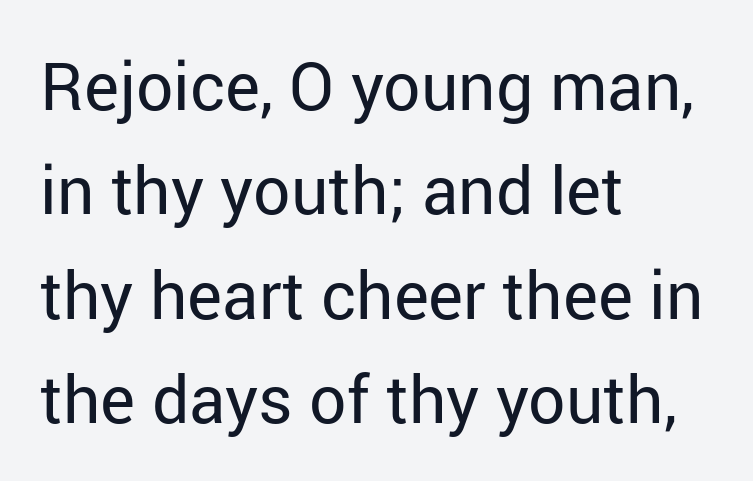
{"serif": "no", "italic": "no", "bold": "no", "weight": "regular", "width": "normal", "stroke_contrast": "low", "x_height": "medium", "monospaced": "no", "underline": "no", "align": "left", "line_spacing": "normal", "line_spacing_ratio": 1.58, "letter_spacing": "normal", "letter_spacing_em": 0.0, "glyph_px": 66}
